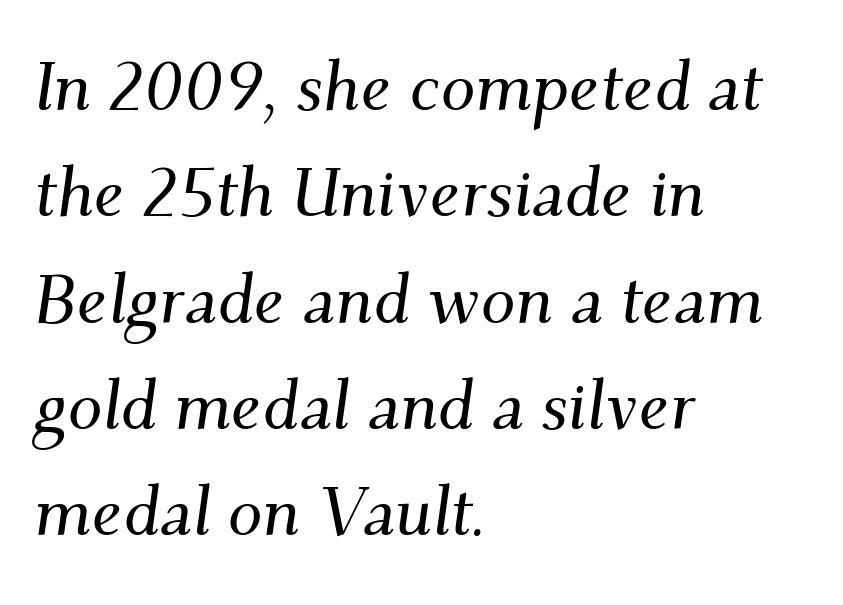
Q: Is the text italic (slanted)? A: Yes, it leans right by about 9 degrees.
Q: Is the typeface a serif or a sans-serif typeface? A: Serif.
Q: Is the text underlined? A: No.
Q: How is the paragraph aligned? A: Left-aligned.
Q: Is the spacing between letters normal or unusually wide? A: Normal.
Q: Is the spacing between lines tight, normal or loose? A: Normal.
Q: Width (condensed, normal, or wide)? A: Normal.
Q: Stroke contrast? A: Medium.
Q: x-height? A: Small.
Q: Monospaced? A: No.
